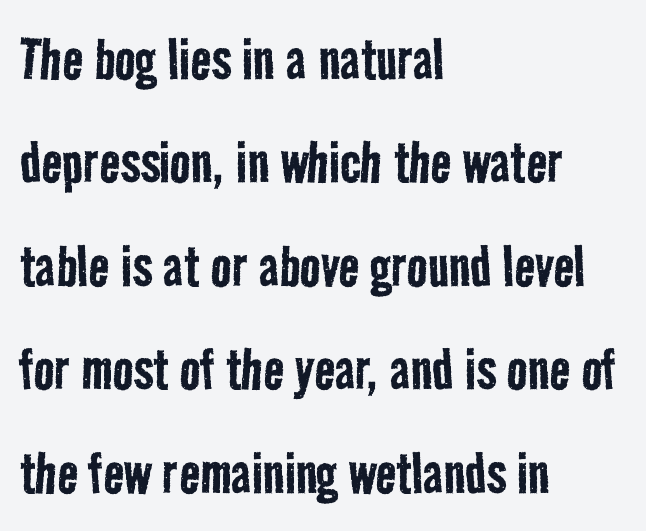
The image shows 69 px regular-weight, condensed sans-serif type; set left-aligned, normal line spacing (1.5x), normal letter spacing, not underlined; low stroke contrast and a medium x-height.
